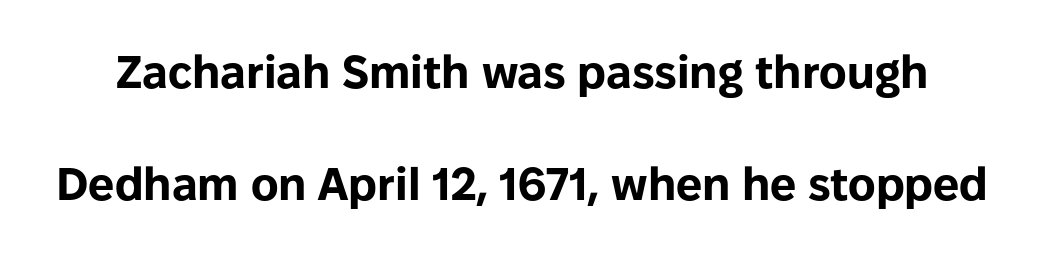
The image shows 46 px bold sans-serif type, upright; set loose line spacing (2.44x), normal letter spacing, not underlined; low stroke contrast and a medium x-height.
